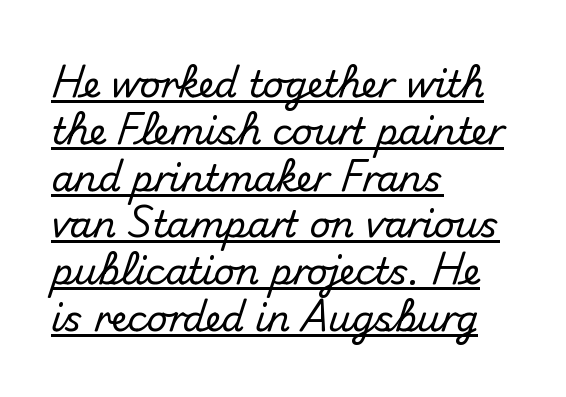
The text block is weighted toward the left margin, trailing off unevenly rightward. This sample uses plain, unmodified letter spacing. The specimen includes a rule beneath the text block's lines.
